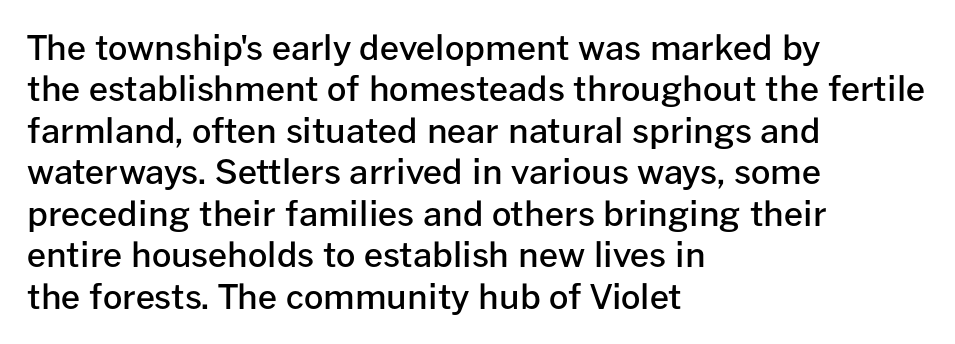
{"serif": "no", "italic": "no", "bold": "semi", "weight": "semibold", "width": "normal", "stroke_contrast": "low", "x_height": "medium", "monospaced": "no", "underline": "no", "align": "left", "line_spacing_ratio": 1.22, "letter_spacing": "normal", "letter_spacing_em": 0.0, "glyph_px": 34}
